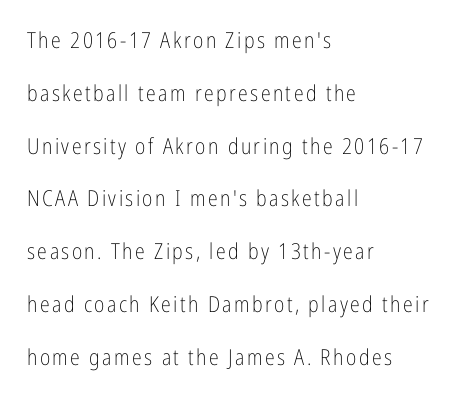
{"italic": "no", "bold": "no", "underline": "no", "align": "left", "line_spacing": "loose", "line_spacing_ratio": 2.4, "glyph_px": 22}
